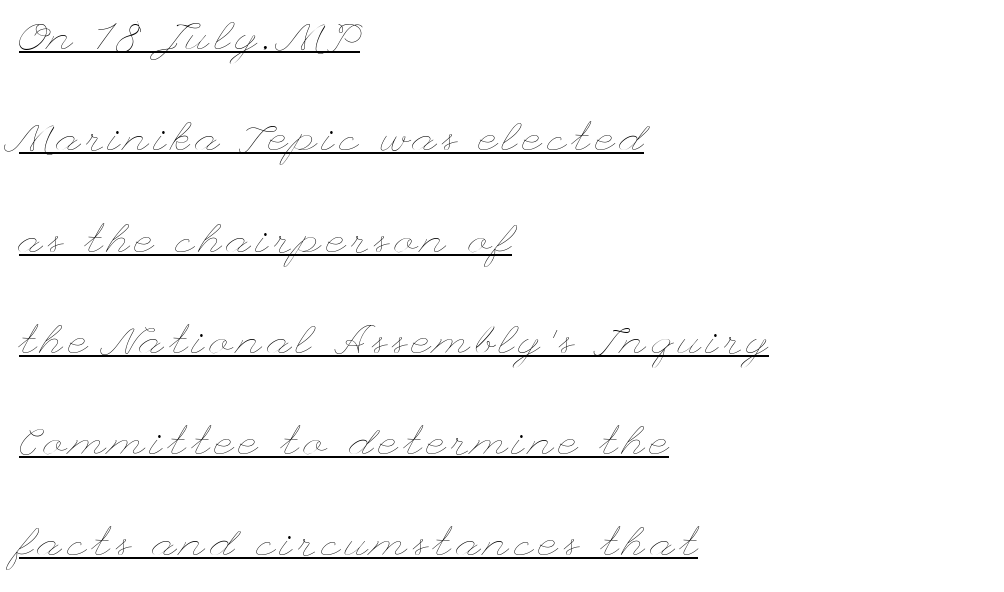
The image shows 41 px thin, wide type; set left-aligned, loose line spacing (2.47x), underlined; low stroke contrast and a small x-height.
